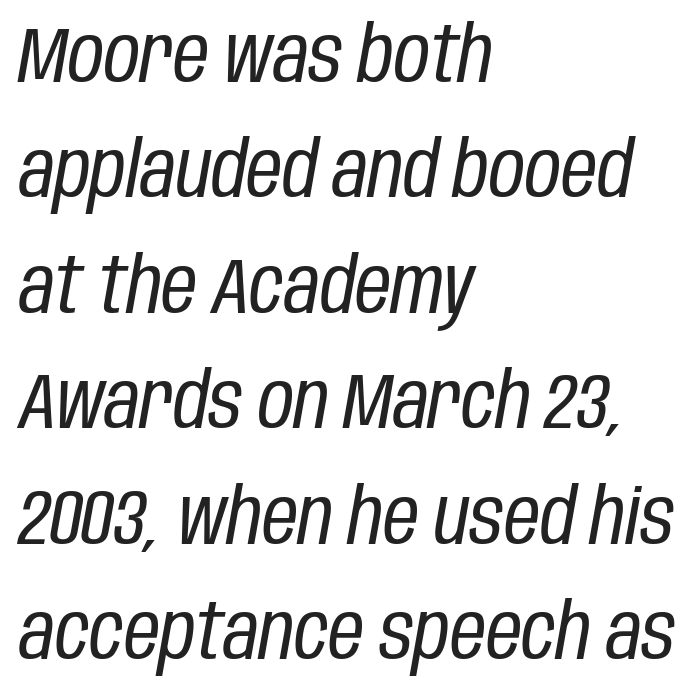
{"italic": "yes", "lean": "right", "slant_degrees": 10, "bold": "no", "weight": "regular", "width": "condensed", "stroke_contrast": "low", "x_height": "large", "monospaced": "no", "underline": "no", "align": "left", "line_spacing": "normal", "line_spacing_ratio": 1.48, "letter_spacing": "normal", "letter_spacing_em": 0.0, "glyph_px": 78}
